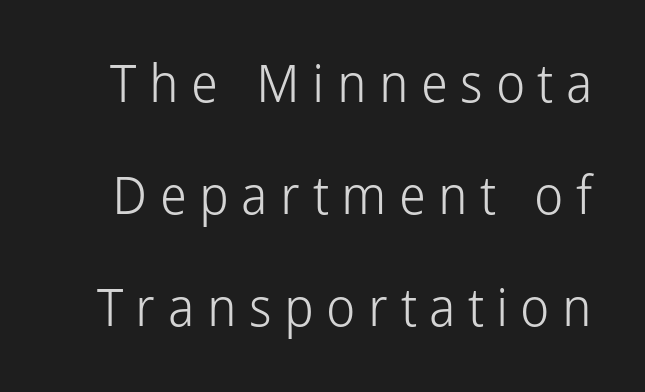
Q: Is the text bold? A: No.
Q: Is the text italic (slanted)? A: No, it is upright.
Q: Is the typeface a serif or a sans-serif typeface? A: Sans-serif.
Q: Is the text underlined? A: No.
Q: Is the spacing between letters normal or unusually wide? A: Unusually wide.
Q: Is the spacing between lines tight, normal or loose? A: Loose.
Q: Width (condensed, normal, or wide)? A: Normal.
Q: Stroke contrast? A: Low.
Q: x-height? A: Medium.
Q: Monospaced? A: No.
